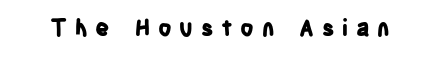
Q: Is the text bold? A: Yes.
Q: Is the text italic (slanted)? A: No, it is upright.
Q: Is the text underlined? A: No.
Q: Is the spacing between letters normal or unusually wide? A: Unusually wide.
